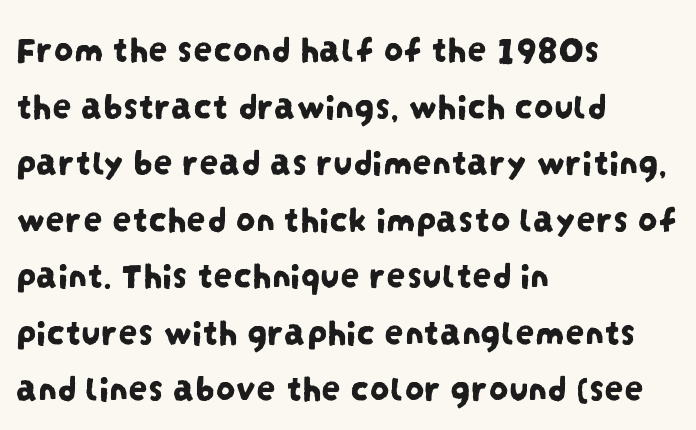
Character widths vary here, with narrow letters taking less room than wide ones. Glyph-to-glyph distance matches everyday printed text. Words float on clear page, feet unadorned. Caption: multi-line text, flush left, ragged right. Typographically, this falls in the sans-serif category.
